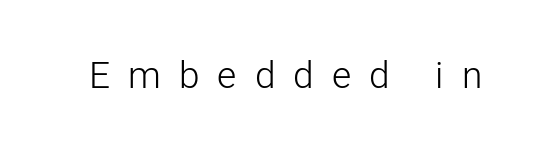
Q: Is the text bold? A: No.
Q: Is the text italic (slanted)? A: No, it is upright.
Q: Is the typeface a serif or a sans-serif typeface? A: Sans-serif.
Q: Is the text underlined? A: No.
Q: Is the spacing between letters normal or unusually wide? A: Unusually wide.
Q: Width (condensed, normal, or wide)? A: Normal.
Q: Stroke contrast? A: Low.
Q: x-height? A: Medium.
Q: Monospaced? A: No.
